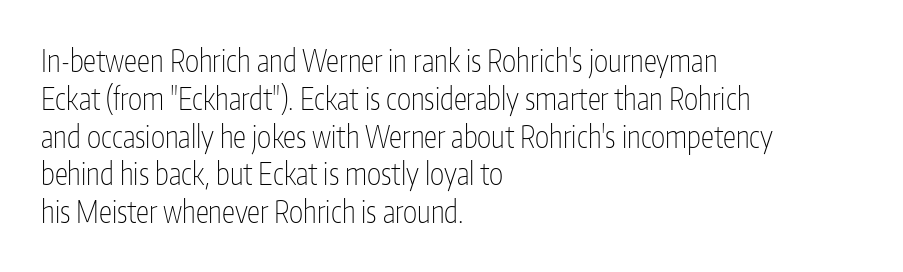
Q: Is the text bold? A: No.
Q: Is the text italic (slanted)? A: No, it is upright.
Q: Is the typeface a serif or a sans-serif typeface? A: Sans-serif.
Q: Is the text underlined? A: No.
Q: How is the paragraph aligned? A: Left-aligned.
Q: Is the spacing between letters normal or unusually wide? A: Normal.
Q: Is the spacing between lines tight, normal or loose? A: Normal.
Q: Width (condensed, normal, or wide)? A: Condensed.
Q: Stroke contrast? A: Low.
Q: x-height? A: Medium.
Q: Monospaced? A: No.
